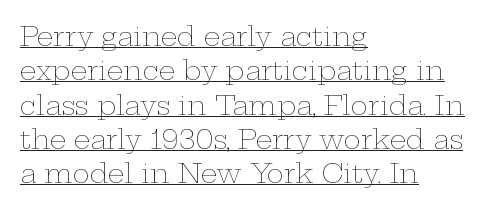
A quiet, ordinary-to-light weight characterises the typeface. Students, observe: this is what conventionally led text looks like. If you drew a line through each stem, it would be perfectly vertical. The ragged edge is on the right, which tells us the setting is flush left.
